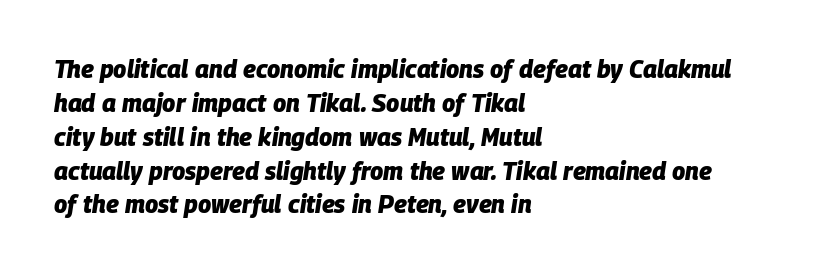
{"italic": "yes", "lean": "right", "slant_degrees": 9, "bold": "yes", "underline": "no", "align": "left", "line_spacing": "normal", "line_spacing_ratio": 1.41, "letter_spacing": "normal", "letter_spacing_em": 0.0, "glyph_px": 24}
